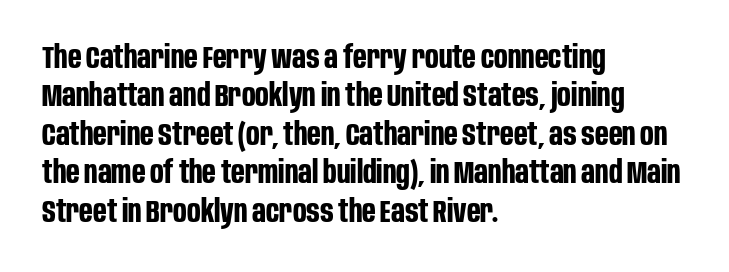
Q: Is the text bold? A: Yes.
Q: Is the text italic (slanted)? A: No, it is upright.
Q: Is the typeface a serif or a sans-serif typeface? A: Sans-serif.
Q: Is the text underlined? A: No.
Q: How is the paragraph aligned? A: Left-aligned.
Q: Is the spacing between letters normal or unusually wide? A: Normal.
Q: Width (condensed, normal, or wide)? A: Condensed.
Q: Stroke contrast? A: Low.
Q: x-height? A: Large.
Q: Monospaced? A: No.
